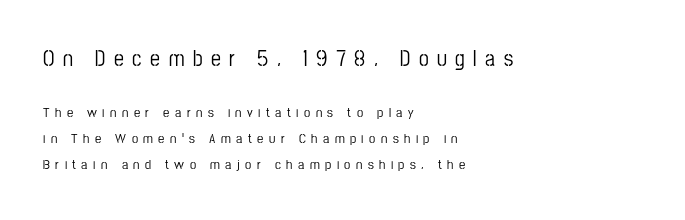
Between one letter and the next there's a generous, obvious gap. The words here are not underlined. Notice how the passage keeps a crisp vertical edge on the left only. You can tell it's not italic because the verticals are truly vertical.
